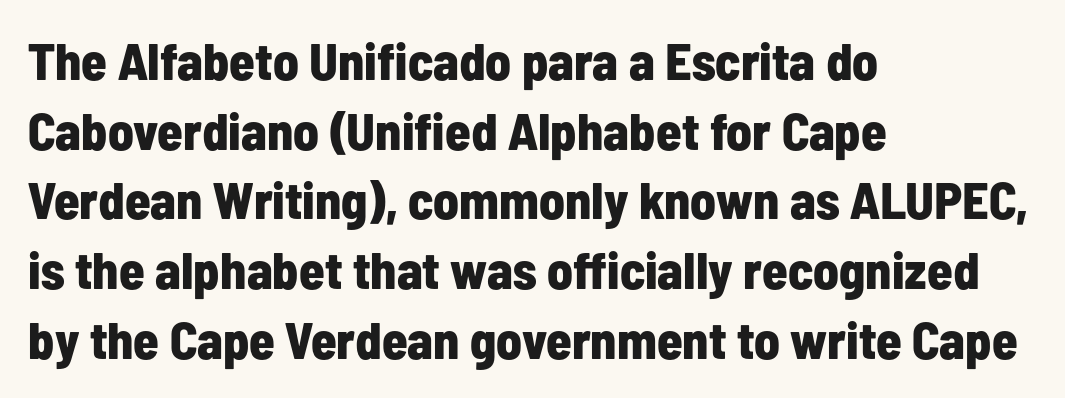
{"serif": "no", "italic": "no", "bold": "yes", "weight": "bold", "width": "condensed", "stroke_contrast": "low", "x_height": "medium", "monospaced": "no", "underline": "no", "align": "left", "line_spacing": "normal", "line_spacing_ratio": 1.34, "letter_spacing": "normal", "letter_spacing_em": 0.0, "glyph_px": 52}
